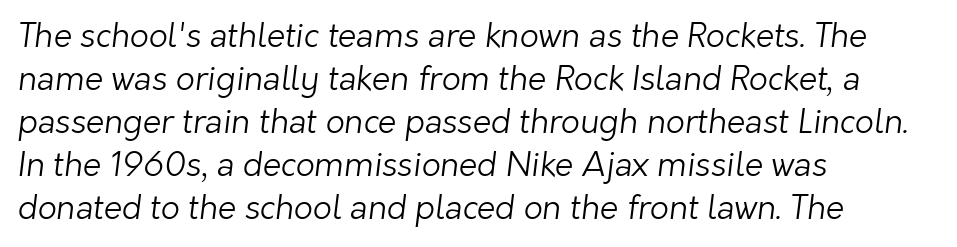
The image shows 33 px light sans-serif type; set left-aligned, normal line spacing (1.3x), normal letter spacing, not underlined; low stroke contrast and a medium x-height.
